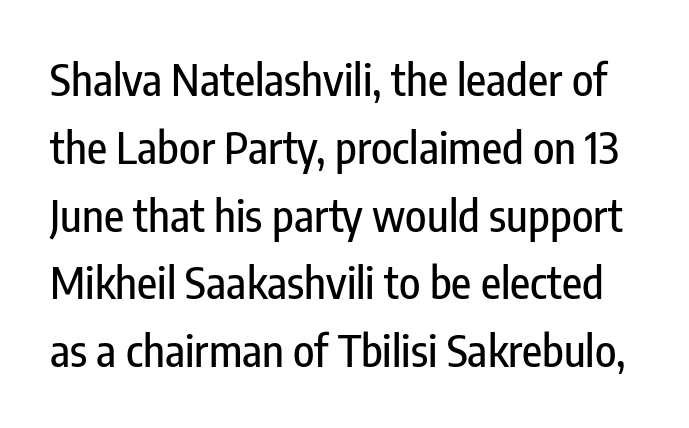
{"serif": "no", "italic": "no", "width": "condensed", "stroke_contrast": "low", "x_height": "medium", "monospaced": "no", "underline": "no", "line_spacing": "normal", "line_spacing_ratio": 1.54, "letter_spacing": "normal", "letter_spacing_em": 0.0, "glyph_px": 44}
